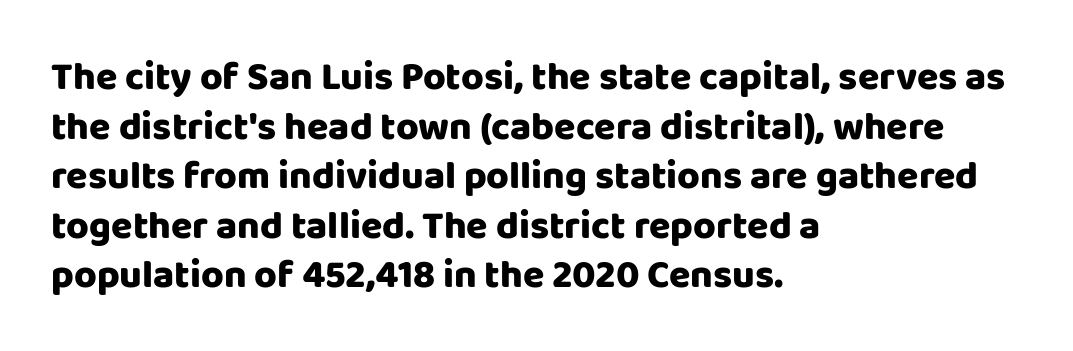
The image shows 39 px sans-serif type, upright; set left-aligned, normal line spacing (1.27x), normal letter spacing, not underlined; low stroke contrast and a large x-height.
